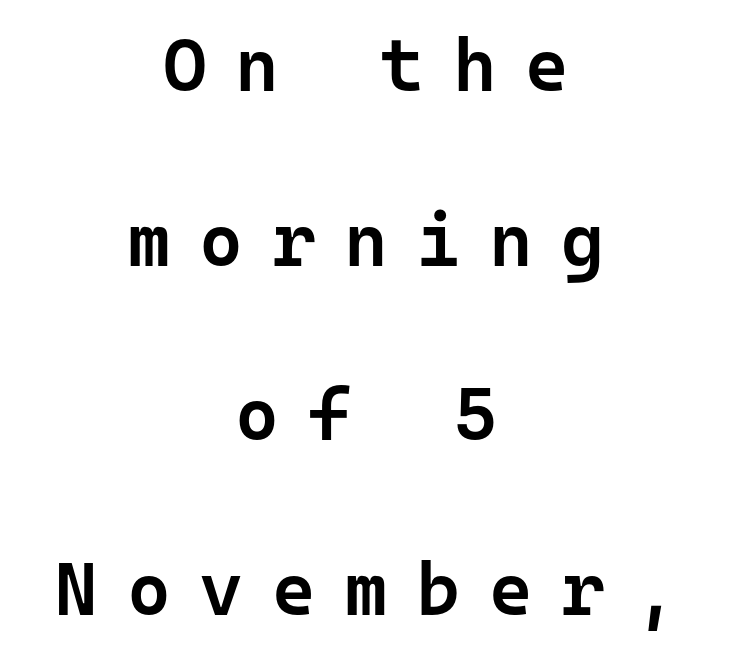
Q: Is the text bold? A: Semi-bold.
Q: Is the text italic (slanted)? A: No, it is upright.
Q: Is the typeface a serif or a sans-serif typeface? A: Sans-serif.
Q: Is the text underlined? A: No.
Q: How is the paragraph aligned? A: Centered.
Q: Is the spacing between letters normal or unusually wide? A: Unusually wide.
Q: Is the spacing between lines tight, normal or loose? A: Loose.
Q: Width (condensed, normal, or wide)? A: Normal.
Q: Stroke contrast? A: Low.
Q: x-height? A: Medium.
Q: Monospaced? A: Yes.
